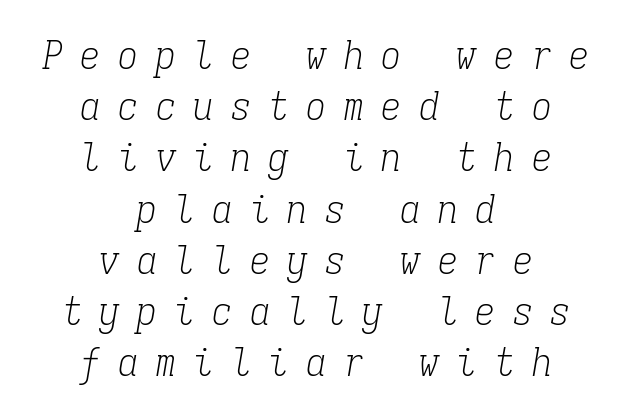
Q: Is the text bold? A: No.
Q: Is the text italic (slanted)? A: Yes, it leans right by about 9 degrees.
Q: Is the typeface a serif or a sans-serif typeface? A: Serif.
Q: Is the text underlined? A: No.
Q: How is the paragraph aligned? A: Centered.
Q: Is the spacing between letters normal or unusually wide? A: Unusually wide.
Q: Is the spacing between lines tight, normal or loose? A: Normal.
Q: Width (condensed, normal, or wide)? A: Condensed.
Q: Stroke contrast? A: Low.
Q: x-height? A: Medium.
Q: Monospaced? A: Yes.
